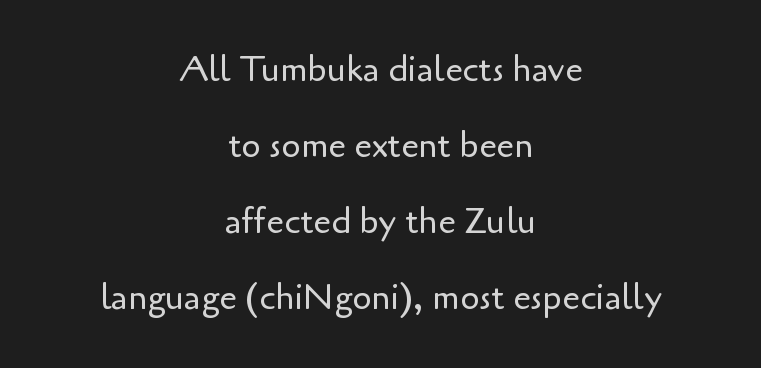
You can tell from the bare stems that sans-serif type was used. Glance below the letters and you will spot only blank space. Vertical stems look standard width or narrower in stroke. Does the copy run flush right? No — it is centered line by line. The passage shown is typed in a proportional face where columns would drift. Reading down the column, the eye jumps a long way to each next line.
